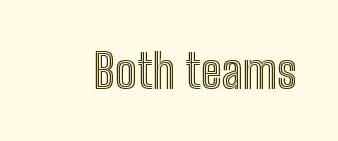
The image shows 48 px condensed type, upright; set normal letter spacing, not underlined; a medium x-height.
